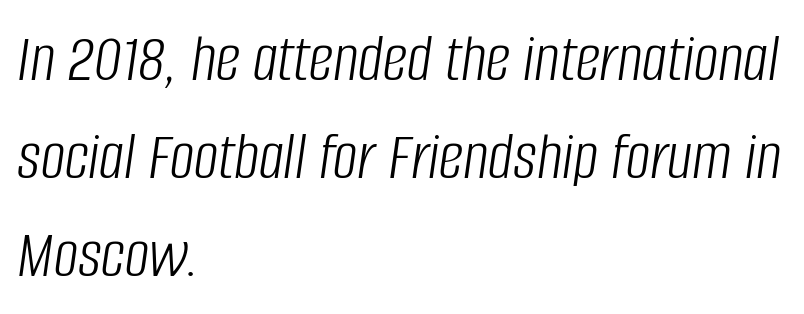
{"italic": "yes", "lean": "right", "slant_degrees": 8, "bold": "no", "weight": "light", "width": "condensed", "stroke_contrast": "low", "x_height": "large", "monospaced": "no", "underline": "no", "align": "left", "line_spacing": "normal", "line_spacing_ratio": 1.42, "letter_spacing": "normal", "letter_spacing_em": 0.0, "glyph_px": 69}
